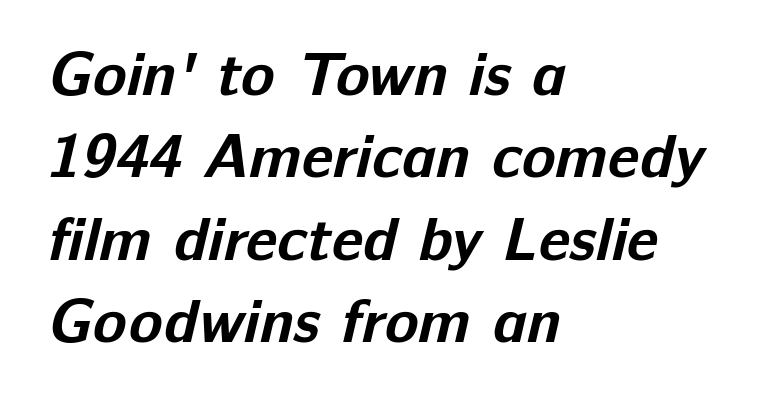
{"serif": "no", "bold": "yes", "weight": "bold", "width": "normal", "stroke_contrast": "low", "x_height": "medium", "monospaced": "no", "underline": "no", "align": "left", "line_spacing": "normal", "line_spacing_ratio": 1.33, "letter_spacing": "normal", "letter_spacing_em": 0.0, "glyph_px": 62}
